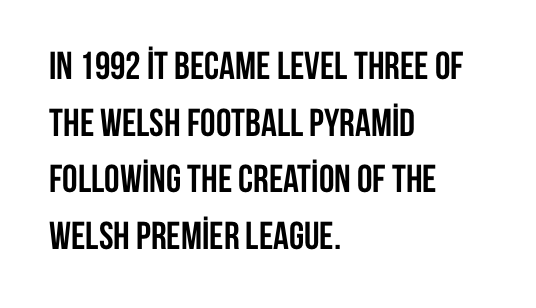
{"serif": "no", "italic": "no", "bold": "yes", "weight": "semibold", "width": "condensed", "stroke_contrast": "low", "x_height": "large", "monospaced": "no", "underline": "no", "align": "left", "line_spacing": "normal", "line_spacing_ratio": 1.45, "letter_spacing": "normal", "letter_spacing_em": 0.0, "glyph_px": 39}
